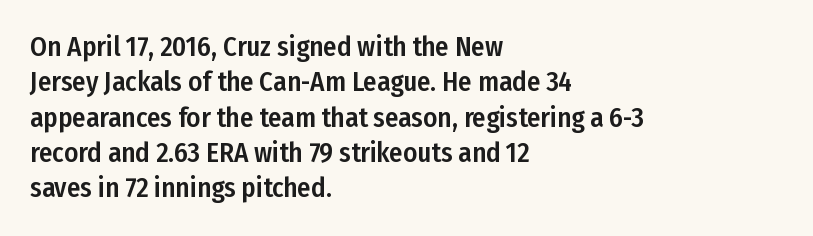
The image shows 27 px text type, upright; set left-aligned, normal line spacing (1.31x), normal letter spacing, not underlined.
